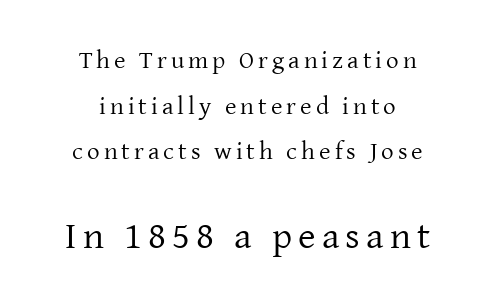
Q: Is the text bold? A: No.
Q: Is the text italic (slanted)? A: No, it is upright.
Q: Is the typeface a serif or a sans-serif typeface? A: Serif.
Q: Is the text underlined? A: No.
Q: How is the paragraph aligned? A: Centered.
Q: Which block of text is set in a larger size, the first (top) or the second (bottom)? A: The second (bottom) one.
Q: Width (condensed, normal, or wide)? A: Normal.
Q: Stroke contrast? A: Low.
Q: x-height? A: Medium.
Q: Monospaced? A: No.
